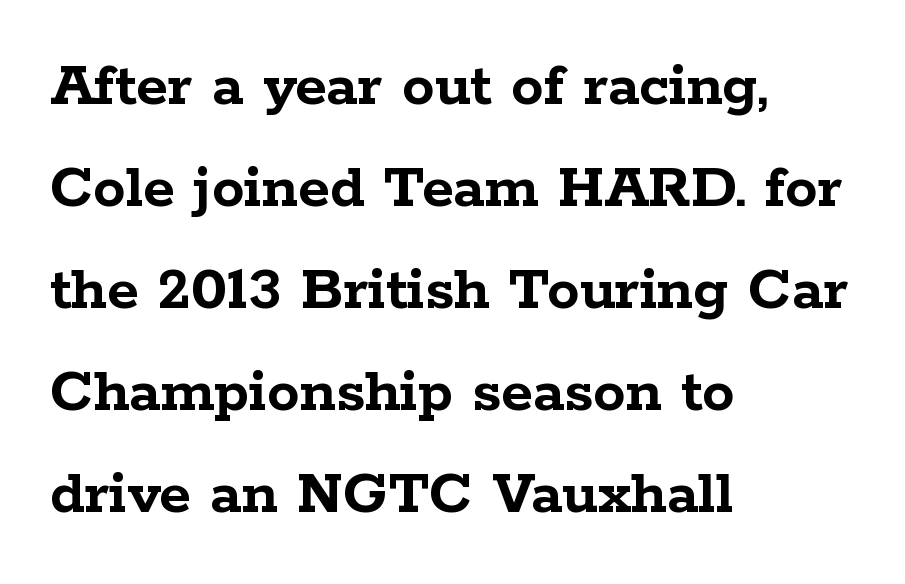
{"serif": "yes", "italic": "no", "bold": "yes", "weight": "semibold", "width": "wide", "stroke_contrast": "low", "x_height": "medium", "monospaced": "no", "underline": "no", "align": "left", "line_spacing": "normal", "line_spacing_ratio": 1.57, "letter_spacing": "normal", "letter_spacing_em": 0.0, "glyph_px": 65}
